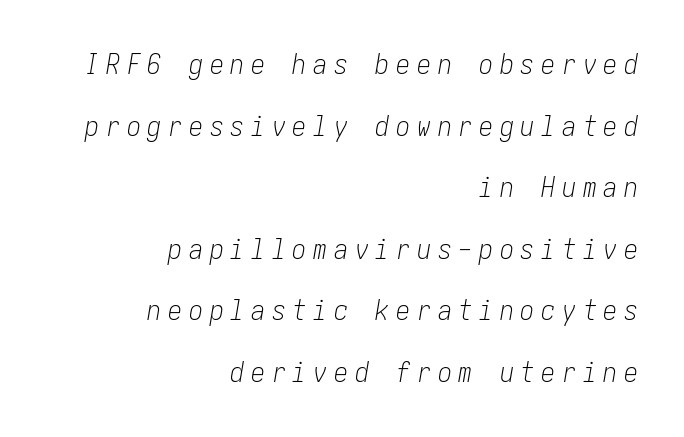
{"italic": "yes", "lean": "right", "slant_degrees": 10, "bold": "no", "weight": "light", "width": "condensed", "stroke_contrast": "low", "x_height": "medium", "underline": "no", "align": "right", "line_spacing": "loose", "line_spacing_ratio": 2.2, "letter_spacing": "wide", "letter_spacing_em": 0.24, "glyph_px": 28}
